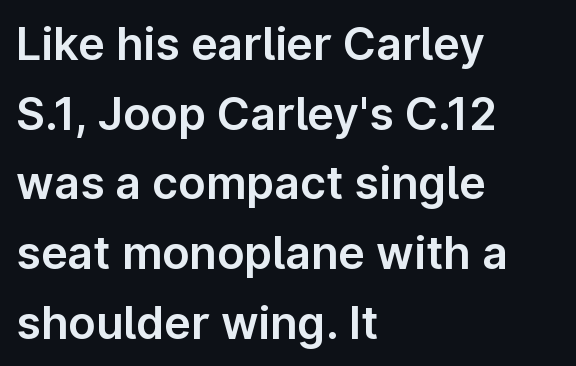
This sample has the flowing, uneven cadence of proportional lettering. Typographically, this falls in the sans-serif category. Regular leading. The axis of the letterforms is exactly vertical. The text block is weighted toward the left margin, trailing off unevenly rightward. A typesetter would call this zero additional tracking.
